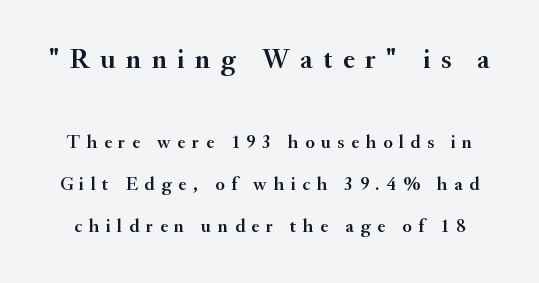
Whoever set this made the first block the dominant, larger element. Each new line begins a long way beneath the previous one. Tall strokes in this sample are plumb rather than angled. Tracking value appears strongly positive — letters spread wide.
